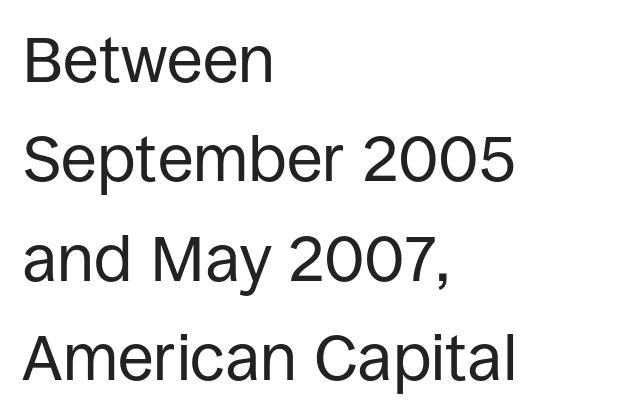
{"serif": "no", "italic": "no", "bold": "no", "weight": "regular", "width": "normal", "stroke_contrast": "low", "x_height": "large", "monospaced": "no", "underline": "no", "align": "left", "line_spacing": "normal", "line_spacing_ratio": 1.53, "letter_spacing": "normal", "letter_spacing_em": 0.0, "glyph_px": 65}
